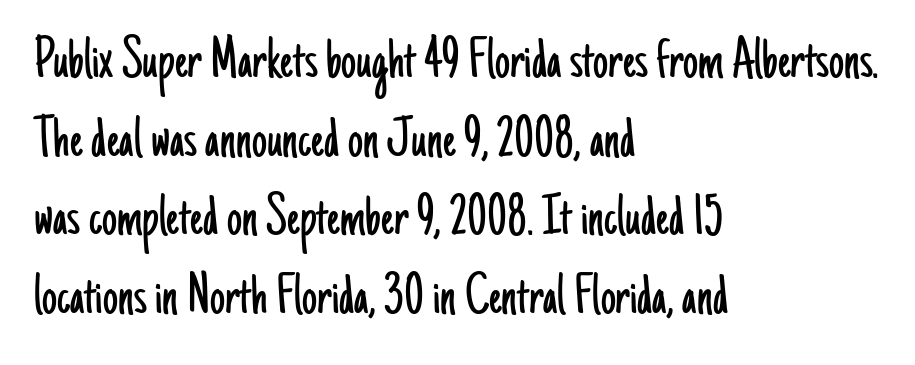
Q: Is the text bold? A: No.
Q: Is the text italic (slanted)? A: No, it is upright.
Q: Is the typeface a serif or a sans-serif typeface? A: Sans-serif.
Q: Is the text underlined? A: No.
Q: How is the paragraph aligned? A: Left-aligned.
Q: Is the spacing between letters normal or unusually wide? A: Normal.
Q: Is the spacing between lines tight, normal or loose? A: Normal.
Q: Width (condensed, normal, or wide)? A: Condensed.
Q: Stroke contrast? A: Low.
Q: x-height? A: Small.
Q: Monospaced? A: No.
